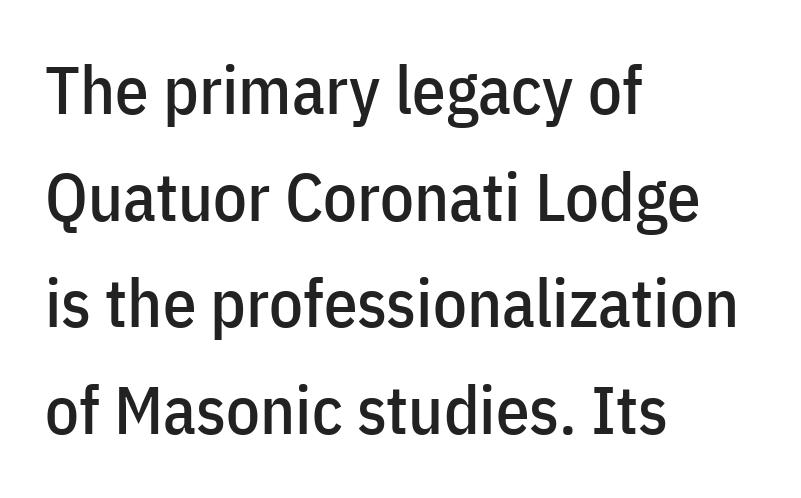
The image shows 67 px condensed sans-serif type, upright; set left-aligned, normal line spacing (1.59x), normal letter spacing, not underlined; low stroke contrast and a medium x-height.
